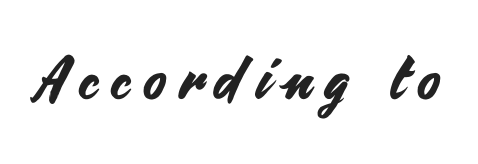
The image shows 59 px sans-serif type; set unusually wide letter spacing (+0.22 em), not underlined; medium stroke contrast and a small x-height.
